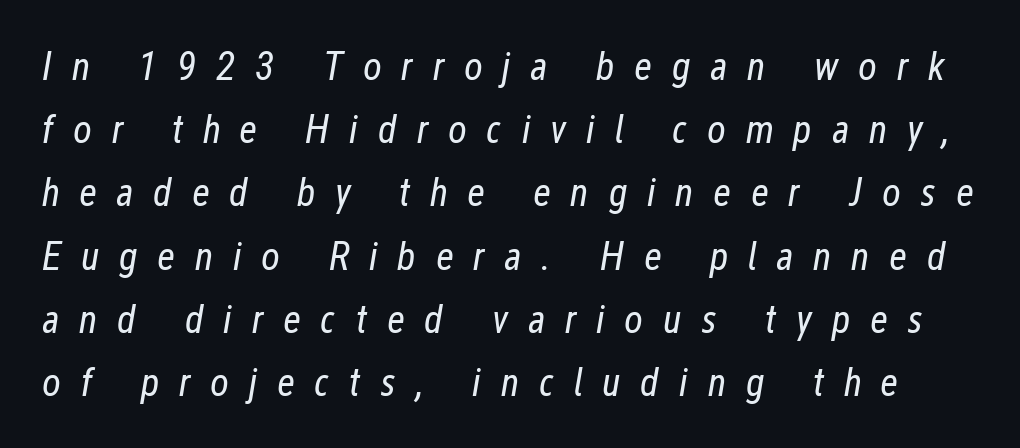
Q: Is the text bold? A: No.
Q: Is the text italic (slanted)? A: Yes, it leans right by about 12 degrees.
Q: Is the text underlined? A: No.
Q: Is the spacing between letters normal or unusually wide? A: Unusually wide.
Q: Is the spacing between lines tight, normal or loose? A: Normal.
Q: Width (condensed, normal, or wide)? A: Condensed.
Q: Stroke contrast? A: Low.
Q: x-height? A: Medium.
Q: Monospaced? A: No.
